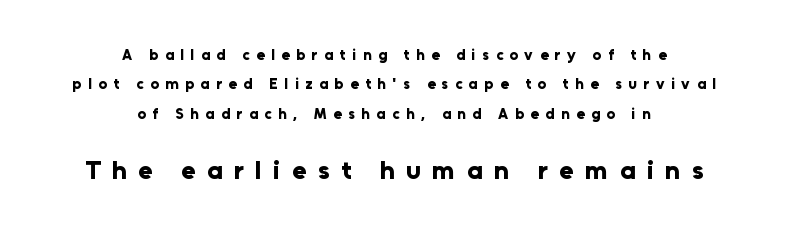
Q: Is the text bold? A: Yes.
Q: Is the text italic (slanted)? A: No, it is upright.
Q: Is the text underlined? A: No.
Q: How is the paragraph aligned? A: Centered.
Q: Is the spacing between letters normal or unusually wide? A: Unusually wide.
Q: Is the spacing between lines tight, normal or loose? A: Loose.
Q: Which block of text is set in a larger size, the first (top) or the second (bottom)? A: The second (bottom) one.
